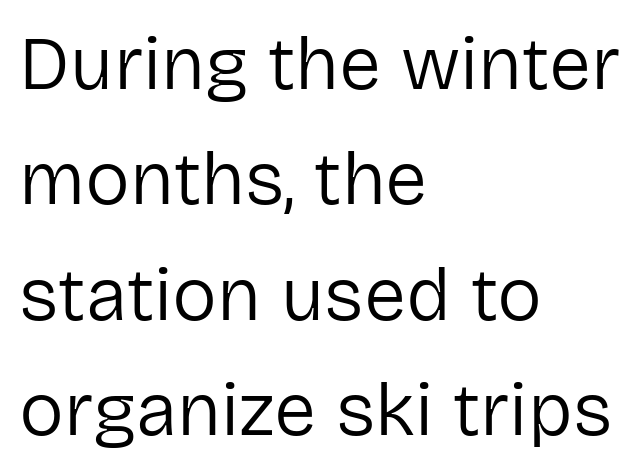
The image shows 75 px regular-weight sans-serif type, upright; set left-aligned, normal line spacing (1.54x), normal letter spacing, not underlined; low stroke contrast and a medium x-height.
